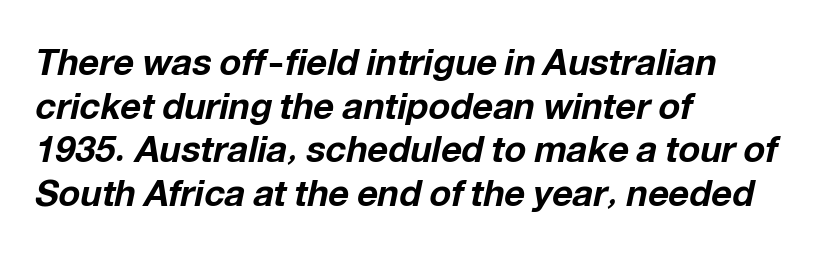
The image shows 36 px bold type, italic (leaning right); set left-aligned, line spacing 1.21x, normal letter spacing, not underlined; low stroke contrast and a medium x-height.
